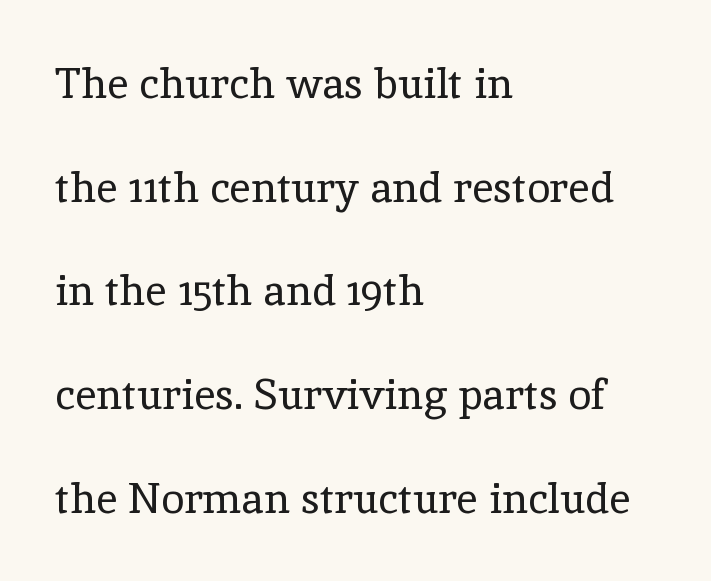
{"serif": "yes", "italic": "no", "bold": "no", "weight": "regular", "width": "normal", "x_height": "medium", "monospaced": "no", "underline": "no", "align": "left", "line_spacing": "loose", "line_spacing_ratio": 2.47, "letter_spacing": "normal", "letter_spacing_em": 0.0, "glyph_px": 42}
